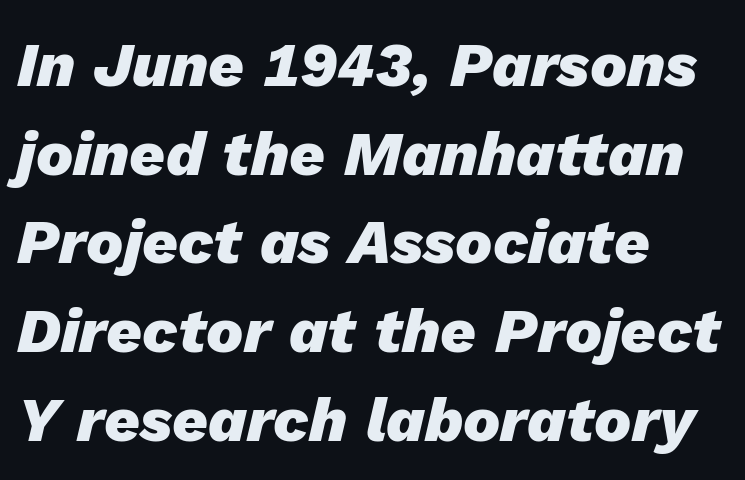
Q: Is the text bold? A: Yes.
Q: Is the text italic (slanted)? A: Yes, it leans right by about 13 degrees.
Q: Is the text underlined? A: No.
Q: How is the paragraph aligned? A: Left-aligned.
Q: Is the spacing between letters normal or unusually wide? A: Normal.
Q: Is the spacing between lines tight, normal or loose? A: Normal.
Q: Width (condensed, normal, or wide)? A: Normal.
Q: Stroke contrast? A: Low.
Q: x-height? A: Medium.
Q: Monospaced? A: No.
